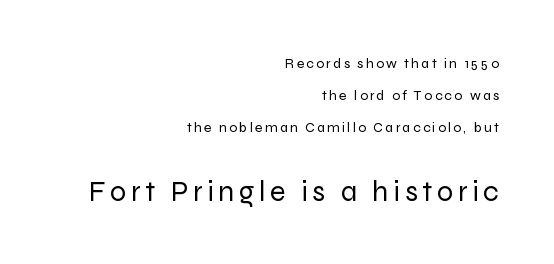
Q: Is the text bold? A: No.
Q: Is the text italic (slanted)? A: No, it is upright.
Q: Is the typeface a serif or a sans-serif typeface? A: Sans-serif.
Q: Is the text underlined? A: No.
Q: How is the paragraph aligned? A: Right-aligned.
Q: Is the spacing between lines tight, normal or loose? A: Loose.
Q: Which block of text is set in a larger size, the first (top) or the second (bottom)? A: The second (bottom) one.
Q: Width (condensed, normal, or wide)? A: Normal.
Q: Stroke contrast? A: Low.
Q: x-height? A: Medium.
Q: Monospaced? A: No.
